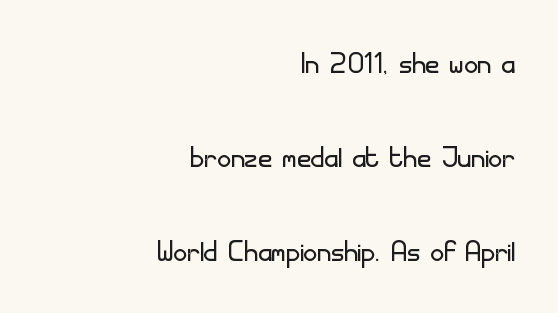
{"serif": "no", "italic": "no", "bold": "no", "weight": "light", "width": "normal", "stroke_contrast": "low", "x_height": "small", "monospaced": "no", "underline": "no", "align": "right", "line_spacing": "loose", "line_spacing_ratio": 2.48, "letter_spacing": "normal", "letter_spacing_em": 0.0, "glyph_px": 38}
